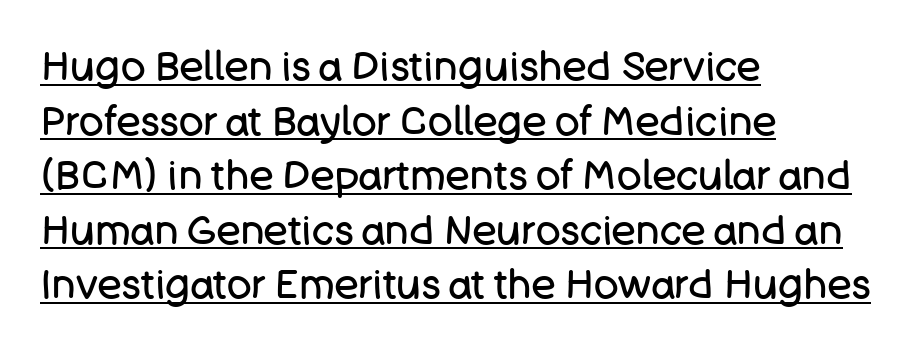
Horizontally, the lines are justified to the leading edge only. You could not count columns in this text — the font is proportionally spaced. Horizontal bands of white between lines are of average thickness. Somebody hit Ctrl+U on this one — the words are underlined. Does extra space separate the letters? No, they use regular spacing. Are there feet on the stems? There aren't — it's a sans.
